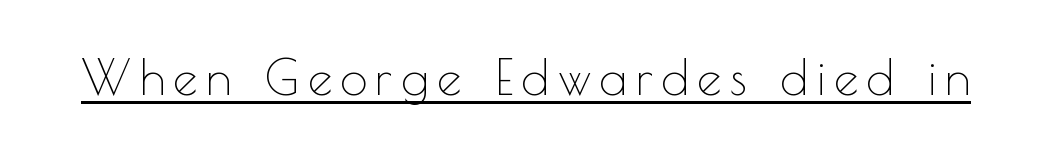
The image shows 49 px thin sans-serif type, upright; set underlined; a small x-height.
